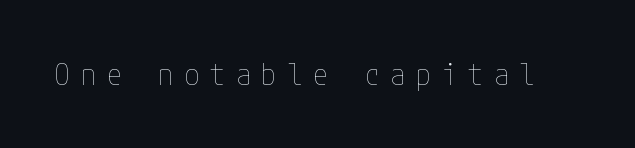
{"italic": "no", "bold": "no", "weight": "thin", "width": "condensed", "stroke_contrast": "low", "x_height": "medium", "underline": "no", "letter_spacing": "wide", "letter_spacing_em": 0.36, "glyph_px": 30}
